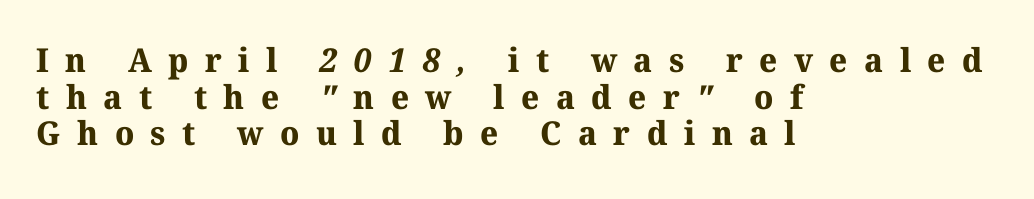
{"serif": "yes", "bold": "yes", "weight": "bold", "width": "normal", "stroke_contrast": "medium", "x_height": "medium", "monospaced": "no", "underline": "no", "align": "left", "line_spacing": "tight", "line_spacing_ratio": 1.11, "letter_spacing": "wide", "letter_spacing_em": 0.5, "glyph_px": 33}
